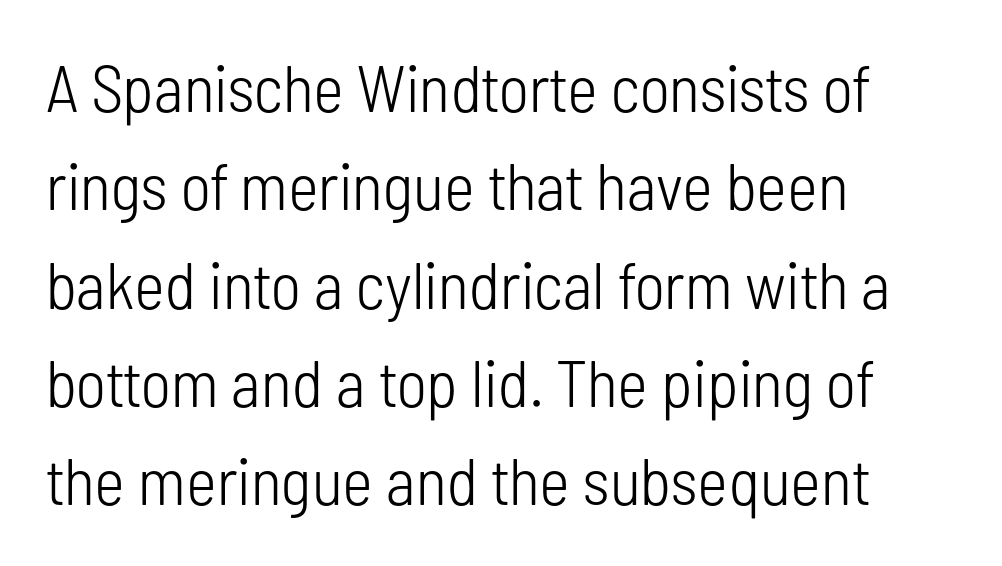
{"serif": "no", "italic": "no", "bold": "no", "weight": "light", "width": "condensed", "stroke_contrast": "low", "x_height": "medium", "monospaced": "no", "underline": "no", "align": "left", "line_spacing": "normal", "line_spacing_ratio": 1.49, "letter_spacing": "normal", "letter_spacing_em": 0.0, "glyph_px": 66}
